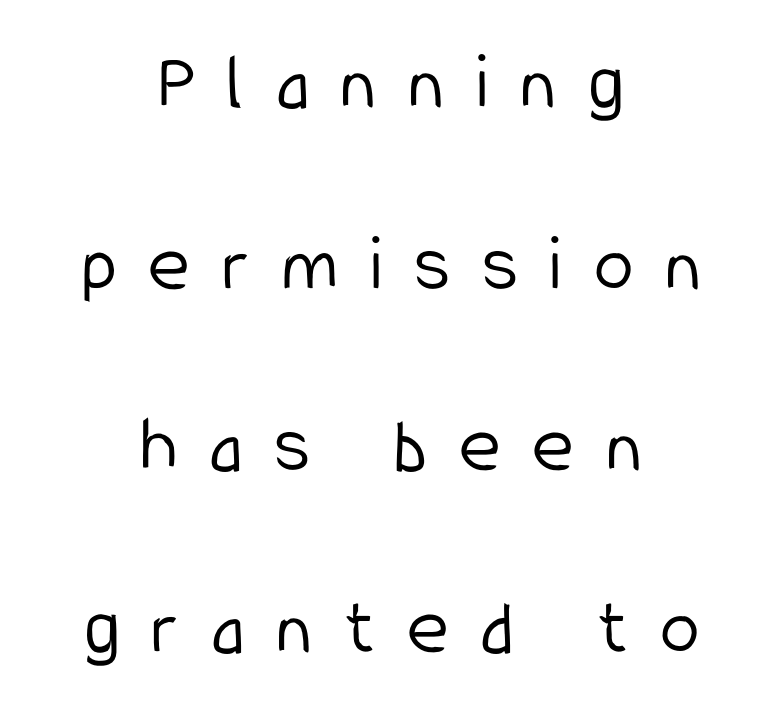
Q: Is the text bold? A: No.
Q: Is the text italic (slanted)? A: No, it is upright.
Q: Is the typeface a serif or a sans-serif typeface? A: Sans-serif.
Q: Is the text underlined? A: No.
Q: How is the paragraph aligned? A: Centered.
Q: Is the spacing between letters normal or unusually wide? A: Unusually wide.
Q: Is the spacing between lines tight, normal or loose? A: Loose.
Q: Width (condensed, normal, or wide)? A: Condensed.
Q: Stroke contrast? A: Low.
Q: x-height? A: Medium.
Q: Monospaced? A: No.
